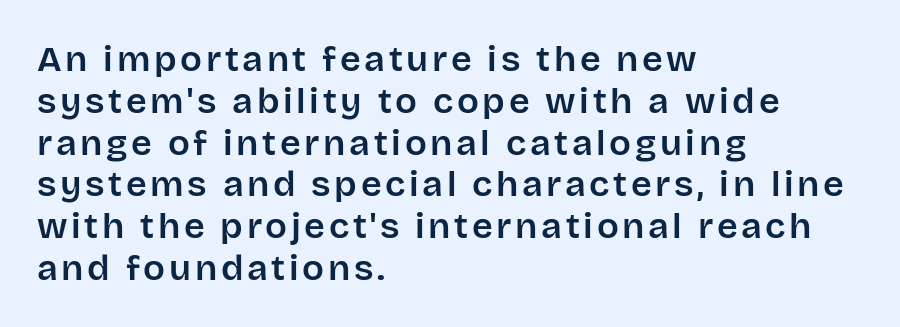
The image shows 36 px sans-serif type, upright; set left-aligned, line spacing 1.16x, not underlined; low stroke contrast and a large x-height.
